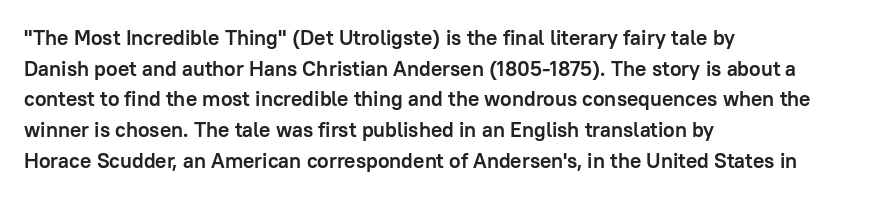
The image shows 21 px bold type, upright; set left-aligned, normal line spacing (1.46x), normal letter spacing, not underlined.
